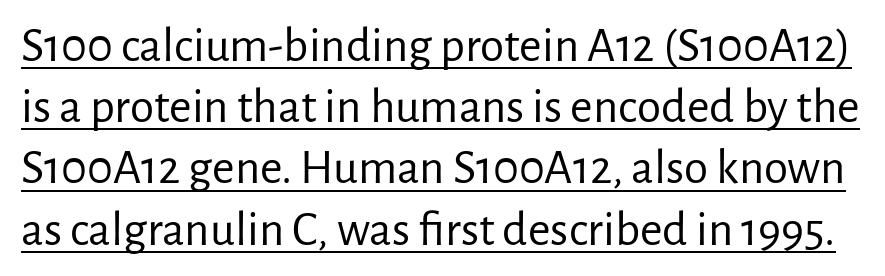
Q: Is the text bold? A: No.
Q: Is the text italic (slanted)? A: No, it is upright.
Q: Is the typeface a serif or a sans-serif typeface? A: Sans-serif.
Q: Is the text underlined? A: Yes.
Q: Is the spacing between letters normal or unusually wide? A: Normal.
Q: Is the spacing between lines tight, normal or loose? A: Normal.
Q: Width (condensed, normal, or wide)? A: Normal.
Q: Stroke contrast? A: Low.
Q: x-height? A: Medium.
Q: Monospaced? A: No.
